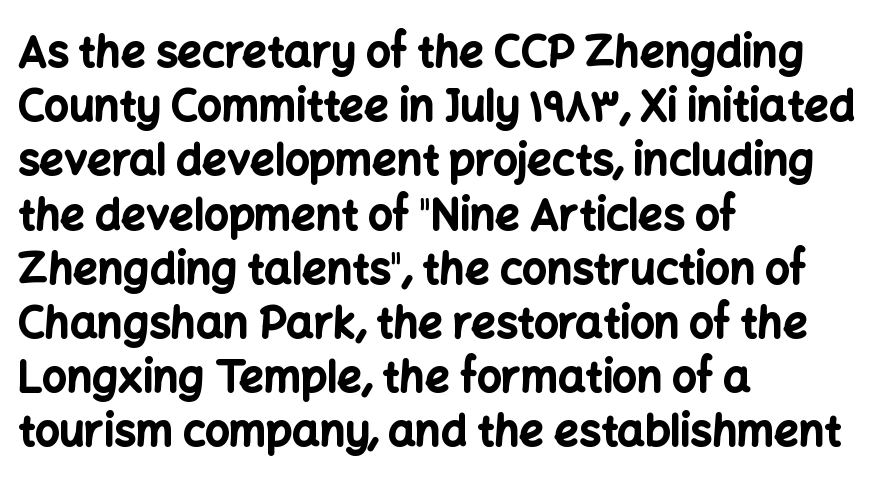
{"serif": "no", "italic": "no", "bold": "yes", "weight": "bold", "width": "normal", "stroke_contrast": "low", "x_height": "medium", "monospaced": "no", "underline": "no", "align": "left", "line_spacing": "normal", "line_spacing_ratio": 1.26, "letter_spacing": "normal", "letter_spacing_em": 0.0, "glyph_px": 43}
